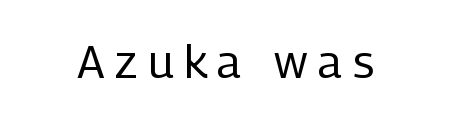
{"serif": "no", "italic": "no", "bold": "no", "weight": "regular", "width": "condensed", "stroke_contrast": "low", "x_height": "medium", "monospaced": "no", "underline": "no", "letter_spacing": "wide", "letter_spacing_em": 0.23, "glyph_px": 46}
